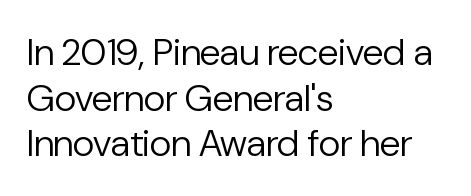
The image shows 38 px regular-weight sans-serif type, upright; set left-aligned, line spacing 1.2x, normal letter spacing, not underlined; low stroke contrast and a medium x-height.
